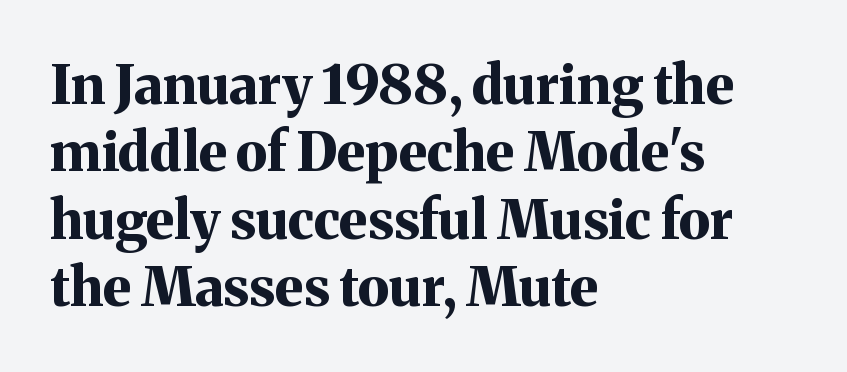
Q: Is the text bold? A: Yes.
Q: Is the text italic (slanted)? A: No, it is upright.
Q: Is the typeface a serif or a sans-serif typeface? A: Serif.
Q: Is the text underlined? A: No.
Q: How is the paragraph aligned? A: Left-aligned.
Q: Is the spacing between letters normal or unusually wide? A: Normal.
Q: Is the spacing between lines tight, normal or loose? A: Normal.
Q: Width (condensed, normal, or wide)? A: Normal.
Q: Stroke contrast? A: Medium.
Q: x-height? A: Medium.
Q: Monospaced? A: No.
